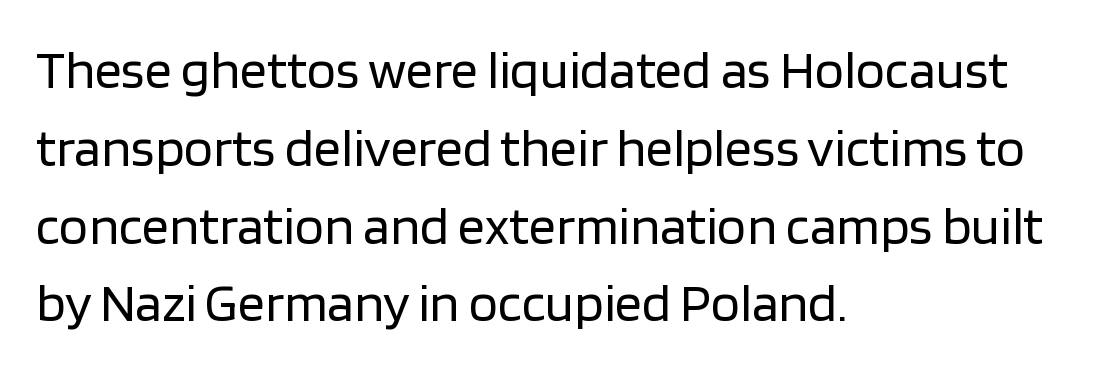
The image shows 54 px regular-weight sans-serif type, upright; set left-aligned, normal line spacing (1.44x), normal letter spacing, not underlined; low stroke contrast and a large x-height.
